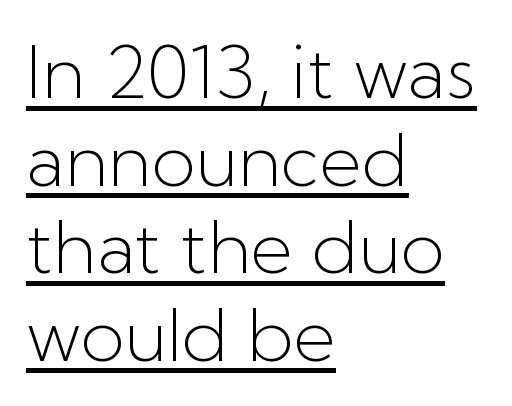
Tracking here is standard; glyphs follow each other at the usual distance. These lines are composed in type without serifs. This rendering features underlined lettering. Alignment: flush left.
